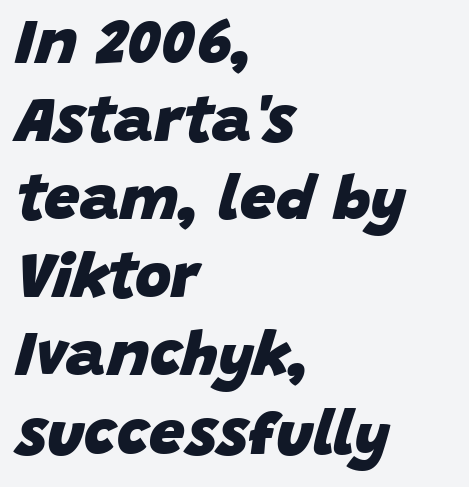
The compositor pushed each line to the left boundary. Each letter keeps its own natural width here, so spacing adapts to shape. Words appear dense and cohesive because spacing is normal. The font's italic variant was chosen for this text.
